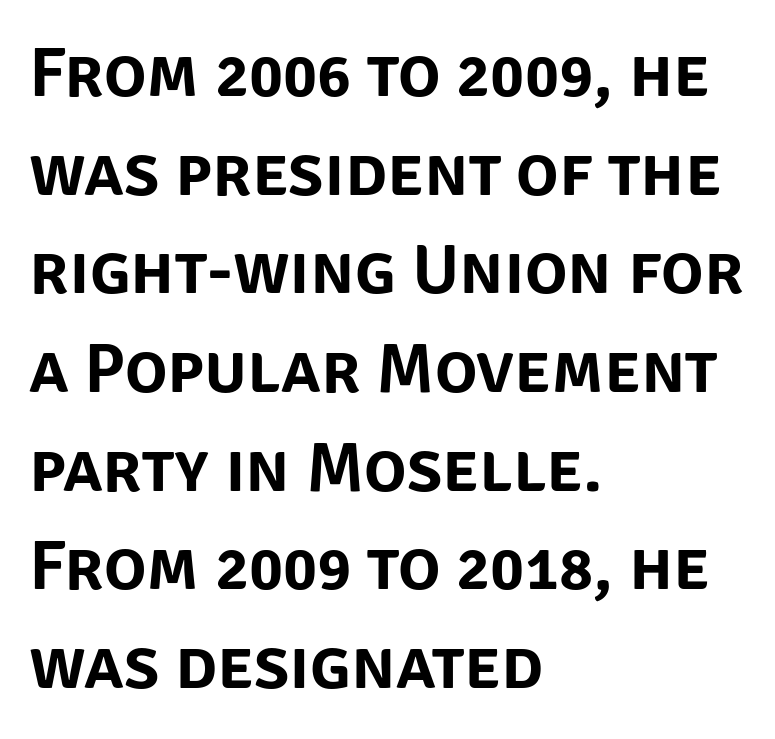
{"serif": "no", "italic": "no", "width": "normal", "stroke_contrast": "low", "x_height": "large", "monospaced": "no", "underline": "no", "align": "left", "line_spacing": "normal", "line_spacing_ratio": 1.39, "letter_spacing": "normal", "letter_spacing_em": 0.0, "glyph_px": 71}
